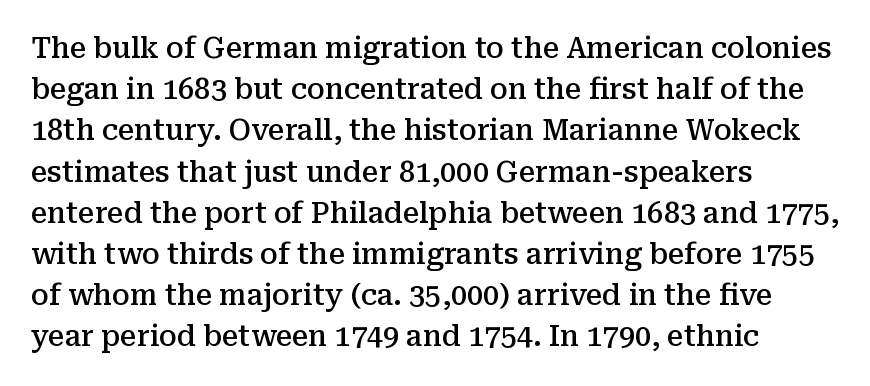
The line-height multiplier appears to be the usual default. The typeface chosen for these lines features serifs. A bare baseline throughout the passage. The letters sit at their default tracking, neither squeezed nor spread. What weight is shown? A semibold, between regular and bold. The font's upright variant was chosen for this text.
